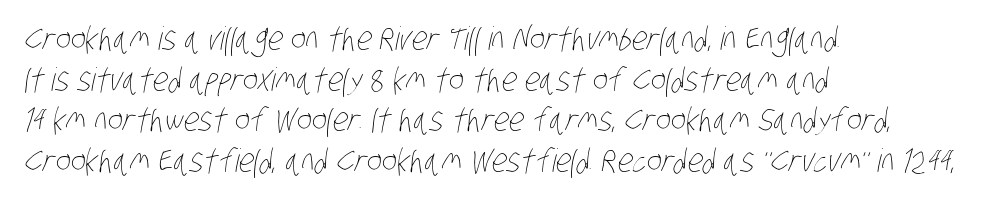
Q: Is the text bold? A: No.
Q: Is the text underlined? A: No.
Q: How is the paragraph aligned? A: Left-aligned.
Q: Is the spacing between letters normal or unusually wide? A: Normal.
Q: Is the spacing between lines tight, normal or loose? A: Normal.
Q: Width (condensed, normal, or wide)? A: Condensed.
Q: Stroke contrast? A: Low.
Q: x-height? A: Large.
Q: Monospaced? A: No.
